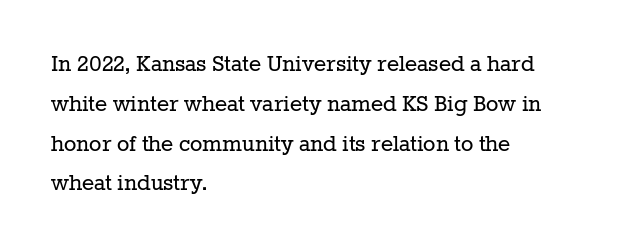
{"italic": "no", "bold": "no", "underline": "no", "align": "left", "line_spacing": "normal", "line_spacing_ratio": 1.53, "letter_spacing": "normal", "letter_spacing_em": 0.0, "glyph_px": 26}
